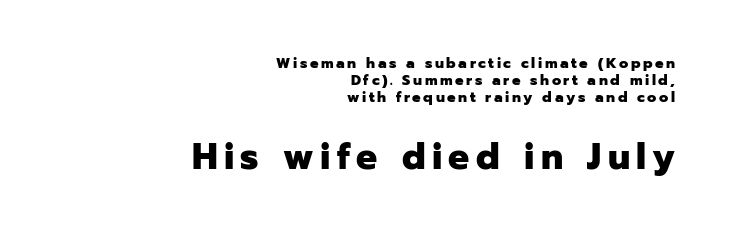
Compared with a flush-left layout, this one pins lines to the opposite, right side. The emphasis by scale lands on block number two, below. The string is rendered with underlining switched off. Very little white space separates one row of letters from the next. The passage shown is emphatically bold.
